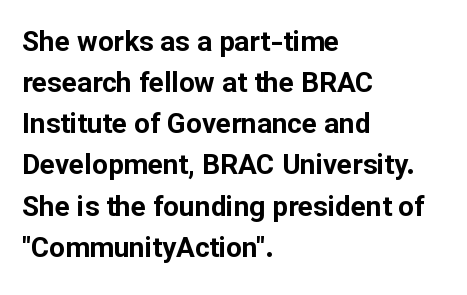
Q: Is the text bold? A: Yes.
Q: Is the text italic (slanted)? A: No, it is upright.
Q: Is the typeface a serif or a sans-serif typeface? A: Sans-serif.
Q: Is the text underlined? A: No.
Q: How is the paragraph aligned? A: Left-aligned.
Q: Is the spacing between letters normal or unusually wide? A: Normal.
Q: Is the spacing between lines tight, normal or loose? A: Normal.
Q: Width (condensed, normal, or wide)? A: Normal.
Q: Stroke contrast? A: Low.
Q: x-height? A: Medium.
Q: Monospaced? A: No.
